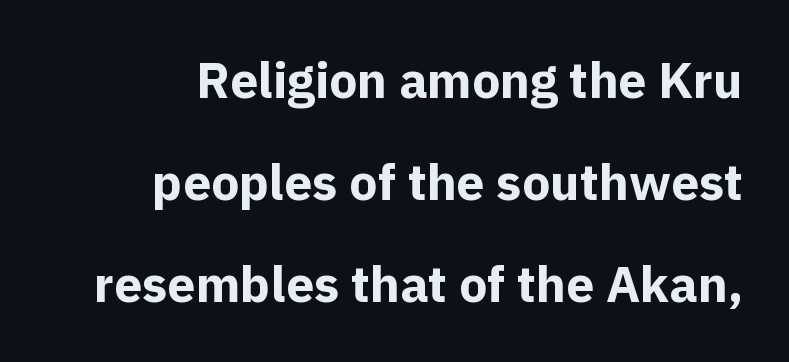
Does the leading feel generous? Absolutely, it's lavish. Characters follow at the spacing the type designer built in. Leftover space on each line is placed entirely before the opening word. This is roman type, the default non-slanted kind. Plain, unruled lines of type. The strokes are fattened all the way to bold.
